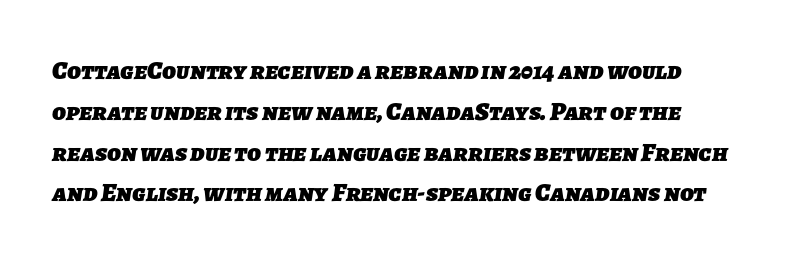
Q: Is the text bold? A: Yes.
Q: Is the text underlined? A: No.
Q: Is the spacing between letters normal or unusually wide? A: Normal.
Q: Is the spacing between lines tight, normal or loose? A: Normal.
